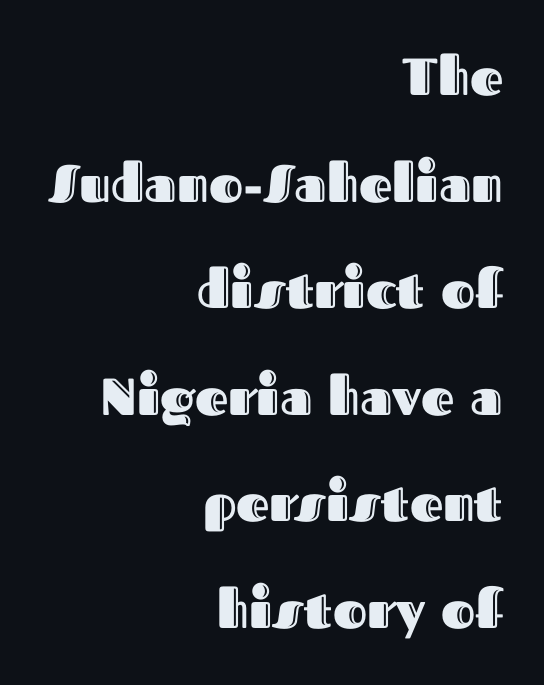
The image shows 52 px text type, upright; set right-aligned, loose line spacing (2.05x), normal letter spacing, not underlined; a medium x-height.
